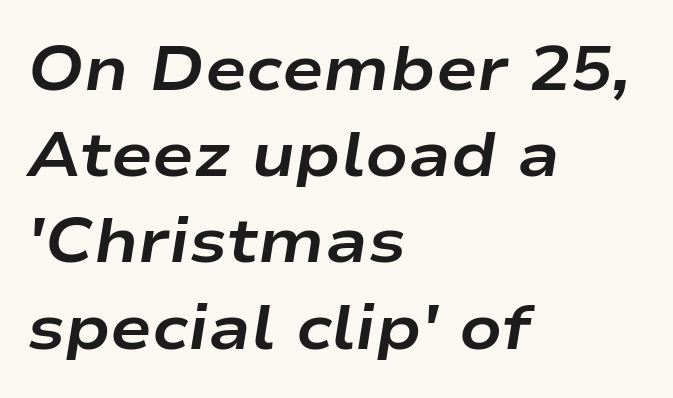
{"italic": "yes", "lean": "right", "slant_degrees": 9, "bold": "yes", "weight": "bold", "width": "wide", "stroke_contrast": "low", "x_height": "medium", "monospaced": "no", "underline": "no", "align": "left", "line_spacing": "normal", "line_spacing_ratio": 1.39, "letter_spacing": "normal", "letter_spacing_em": 0.0, "glyph_px": 62}
